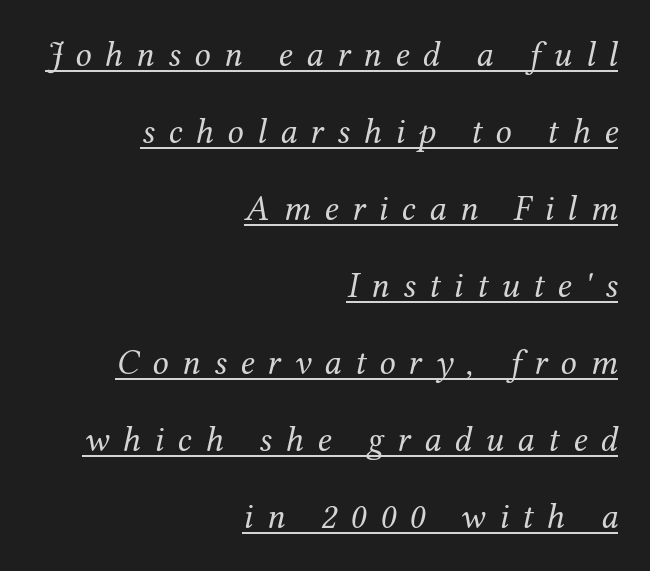
Does the copy run flush right? Yes — the right margin is perfectly even. Widely set lines give the paragraph a tall, airy silhouette. This rendering employs a face with finishing strokes, i.e., a serif. Notice how the stems are inclined rather than vertical — that's the hallmark of italics.
